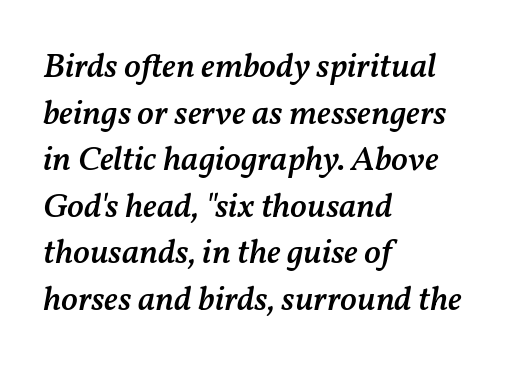
A student would call this left alignment; a typographer would say flush left, rag right. Students, note that the glyphs here touch the page at normal intervals. It's the slanting kind of type. Character widths vary here, with narrow letters taking less room than wide ones. The block of text has a typical density, with ordinary space between rows.
